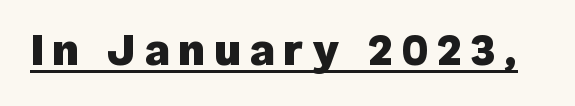
Quick note: not italic, upright. The characters look thick and weighty, a clear bold. Spacing verdict: proportional, widths tailored to each character. Serifs: no, the terminals of the letterforms are clean. Glance below the letters and you will spot a drawn line.
